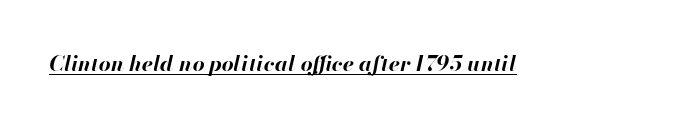
Q: Is the text bold? A: Yes.
Q: Is the text italic (slanted)? A: Yes, it leans right by about 13 degrees.
Q: Is the text underlined? A: Yes.
Q: Is the spacing between letters normal or unusually wide? A: Normal.
